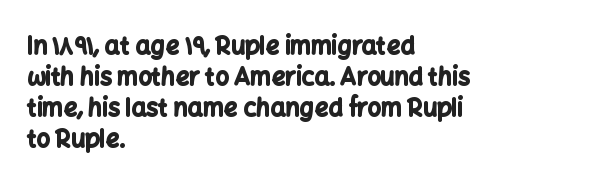
If you measured baseline to baseline, you'd find a middling distance. The specimen reads as upright at a glance. Glyph-to-glyph distance matches everyday printed text. Heavy, bold letterforms. Each row of text sits above clean, open space.
